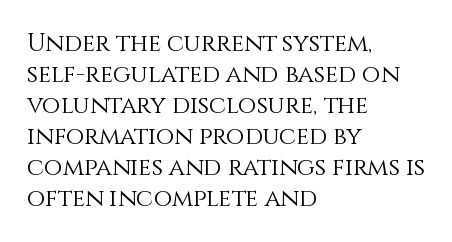
{"italic": "no", "bold": "no", "underline": "no", "align": "left", "line_spacing": "normal", "line_spacing_ratio": 1.29, "letter_spacing": "normal", "letter_spacing_em": 0.0, "glyph_px": 24}
